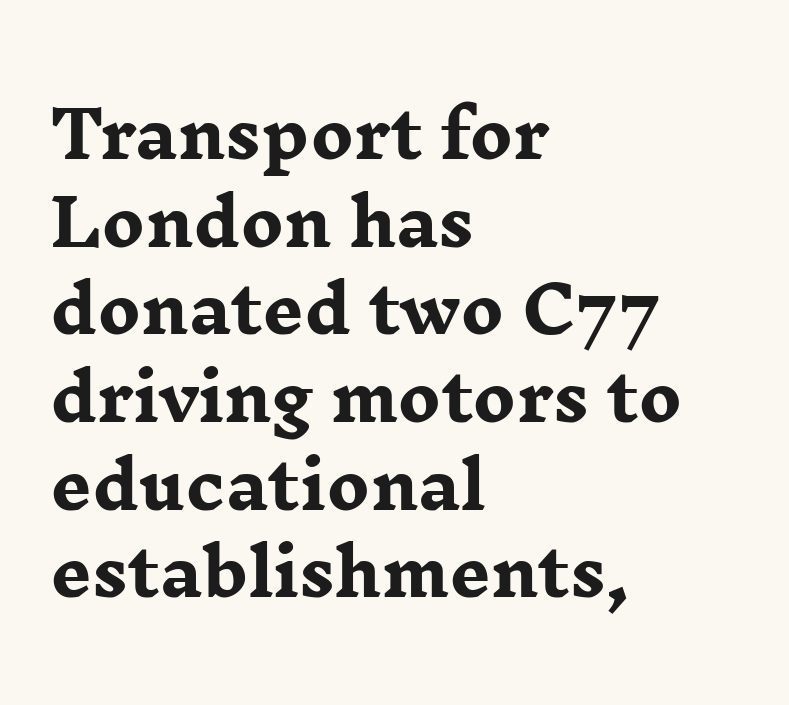
{"serif": "yes", "italic": "no", "bold": "yes", "weight": "heavy", "width": "wide", "stroke_contrast": "low", "x_height": "medium", "monospaced": "no", "underline": "no", "align": "left", "line_spacing": "normal", "line_spacing_ratio": 1.37, "letter_spacing": "normal", "letter_spacing_em": 0.0, "glyph_px": 64}
